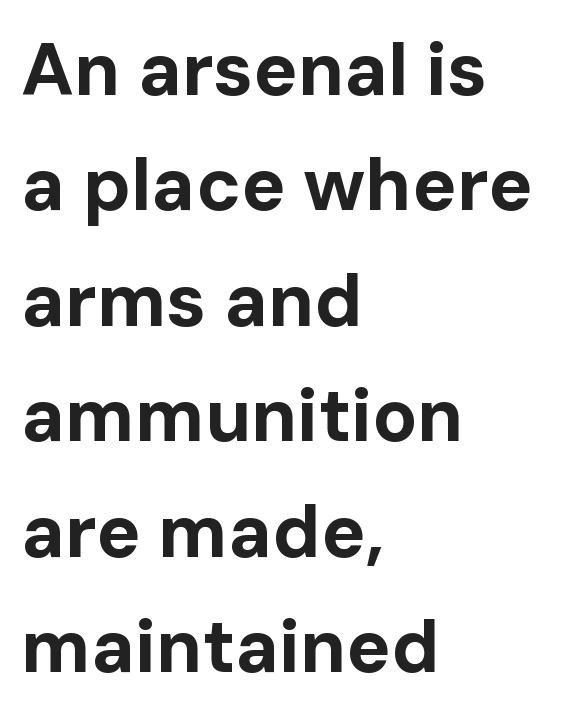
In terms of leading, this rendering sits right in the middle. The typography opts for an upright posture over an oblique one. I'd describe the lettering as bold — thick and assertive. Serif or sans? Sans — the stroke terminals are bare. Descender tails drop into unmarked territory. How are the letters spaced? Ordinarily, with no added tracking.
